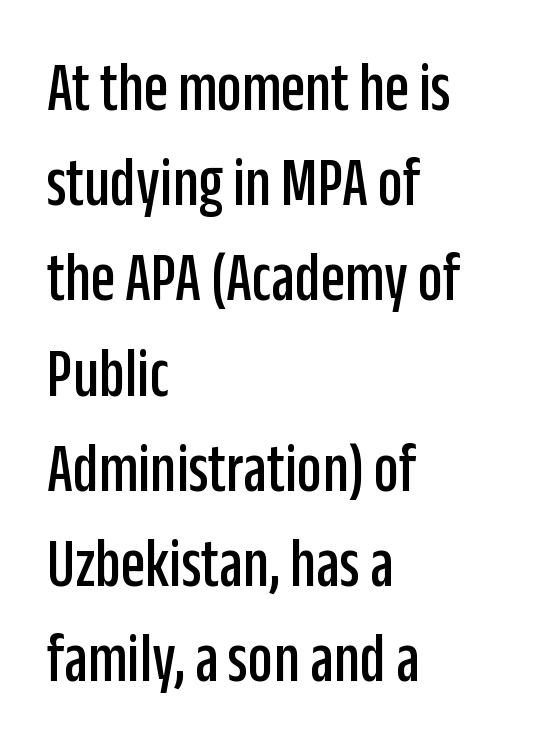
{"serif": "no", "italic": "no", "width": "condensed", "stroke_contrast": "low", "x_height": "large", "monospaced": "no", "underline": "no", "align": "left", "line_spacing": "normal", "line_spacing_ratio": 1.36, "letter_spacing": "normal", "letter_spacing_em": 0.0, "glyph_px": 70}
